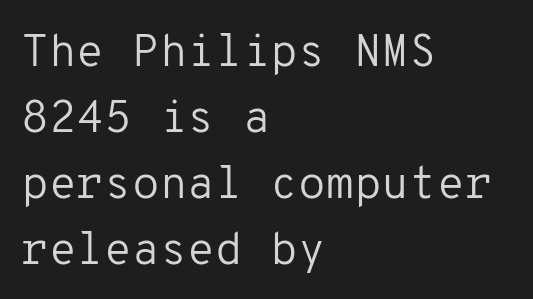
This sample uses an upright cut, with every glyph sitting square on the baseline. Any mark beneath the type? The region is blank. Every character here occupies the same horizontal width, giving the sample a typewriter-like rhythm. The letters sit at their default tracking, neither squeezed nor spread. Is this a sans? Yes — the strokes have no serifs.
